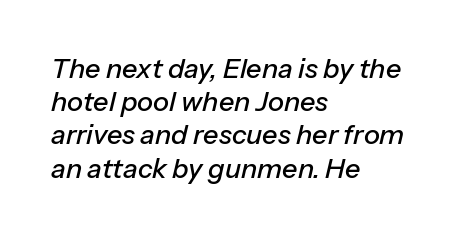
Q: Is the text italic (slanted)? A: Yes, it leans right by about 13 degrees.
Q: Is the text underlined? A: No.
Q: How is the paragraph aligned? A: Left-aligned.
Q: Is the spacing between letters normal or unusually wide? A: Normal.
